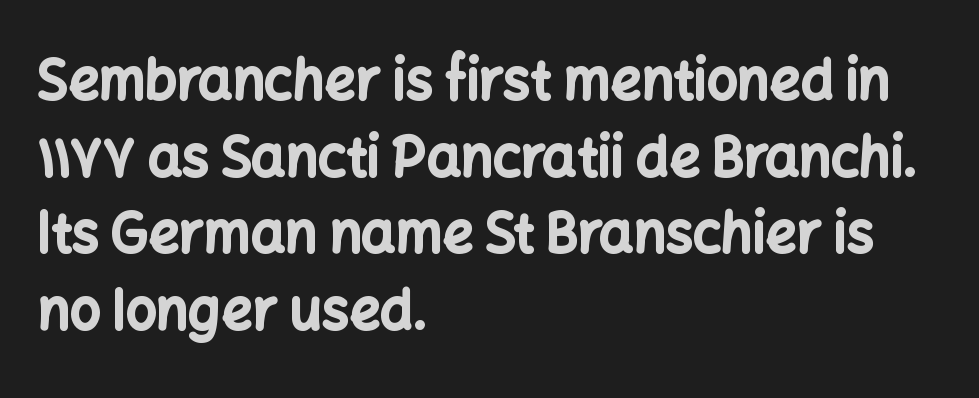
The text block is weighted toward the left margin, trailing off unevenly rightward. If you drew a line through each stem, it would be perfectly vertical. Is the letter spacing exaggerated? No — it looks like the ordinary default. Vertical spacing — default. Heft: maximum for text — a bold.
